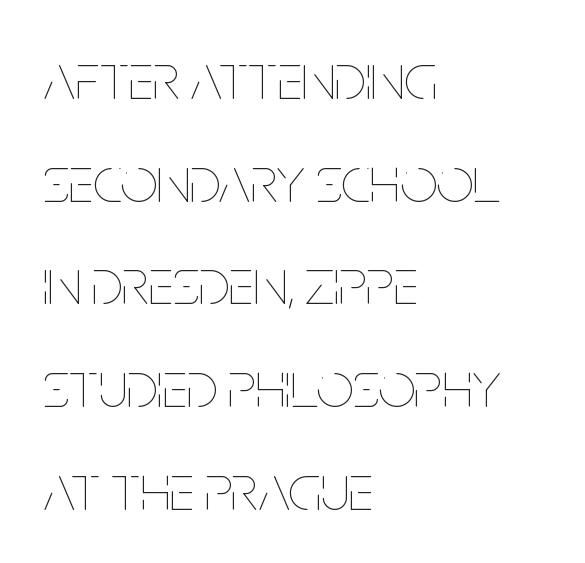
{"italic": "no", "bold": "no", "weight": "thin", "width": "condensed", "stroke_contrast": "low", "x_height": "large", "monospaced": "no", "underline": "no", "align": "left", "line_spacing": "normal", "line_spacing_ratio": 1.58, "letter_spacing": "normal", "letter_spacing_em": 0.0, "glyph_px": 65}
